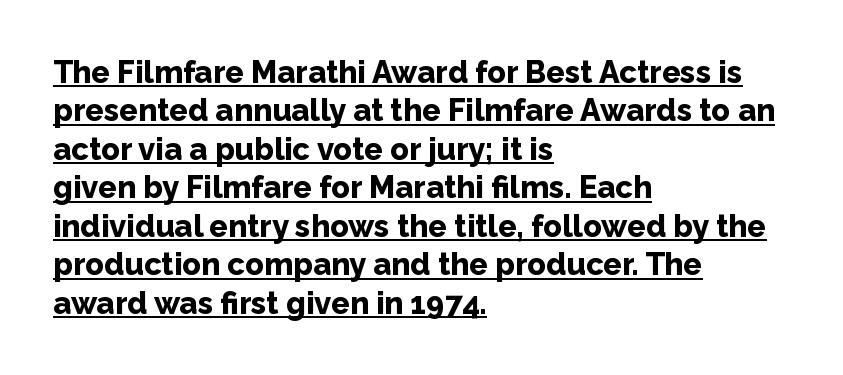
Q: Is the text bold? A: Yes.
Q: Is the text italic (slanted)? A: No, it is upright.
Q: Is the typeface a serif or a sans-serif typeface? A: Sans-serif.
Q: Is the text underlined? A: Yes.
Q: How is the paragraph aligned? A: Left-aligned.
Q: Is the spacing between letters normal or unusually wide? A: Normal.
Q: Width (condensed, normal, or wide)? A: Normal.
Q: Stroke contrast? A: Low.
Q: x-height? A: Medium.
Q: Monospaced? A: No.
